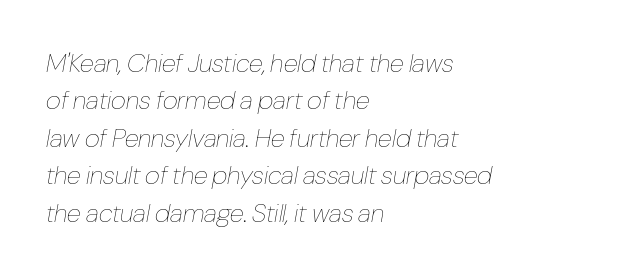
{"italic": "yes", "lean": "right", "slant_degrees": 10, "bold": "no", "underline": "no", "align": "left", "line_spacing": "normal", "line_spacing_ratio": 1.44, "letter_spacing": "normal", "letter_spacing_em": 0.0, "glyph_px": 26}
